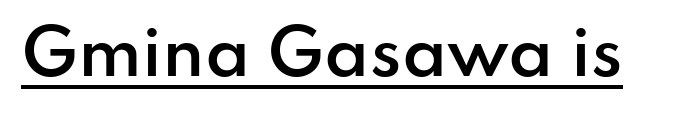
{"serif": "no", "italic": "no", "bold": "semi", "weight": "semibold", "width": "normal", "stroke_contrast": "low", "x_height": "small", "monospaced": "no", "underline": "yes", "letter_spacing": "normal", "letter_spacing_em": 0.0, "glyph_px": 63}
